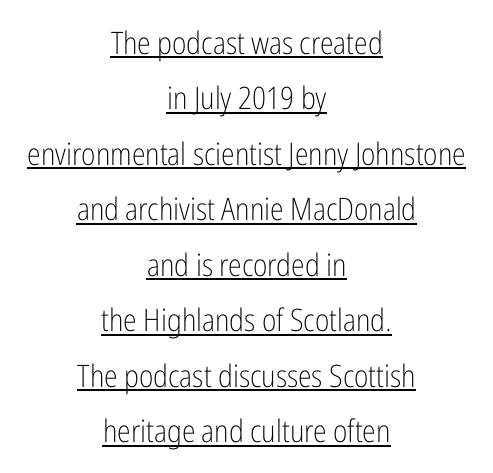
The image shows 31 px light, condensed sans-serif type, upright; set centered, line spacing 1.79x, normal letter spacing, underlined; low stroke contrast and a medium x-height.
